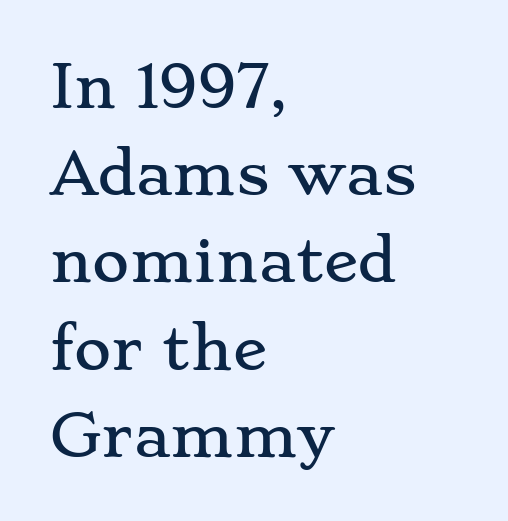
{"serif": "yes", "italic": "no", "width": "wide", "stroke_contrast": "low", "x_height": "small", "monospaced": "no", "underline": "no", "align": "left", "line_spacing": "normal", "line_spacing_ratio": 1.53, "letter_spacing": "normal", "letter_spacing_em": 0.0, "glyph_px": 57}
